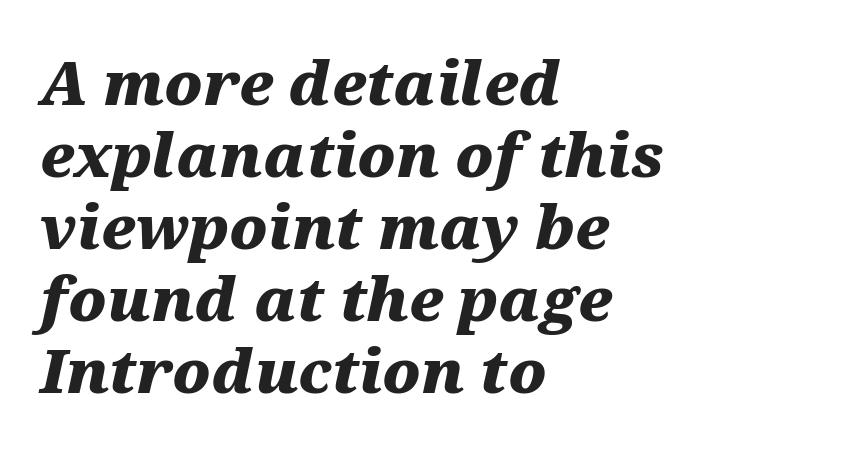
Each letter keeps its own natural width here, so spacing adapts to shape. The lines in this sample share a left origin and differ only in where they stop. The passage shown leans; its letterforms are oblique. What weight is shown? A full bold with thick strokes.
